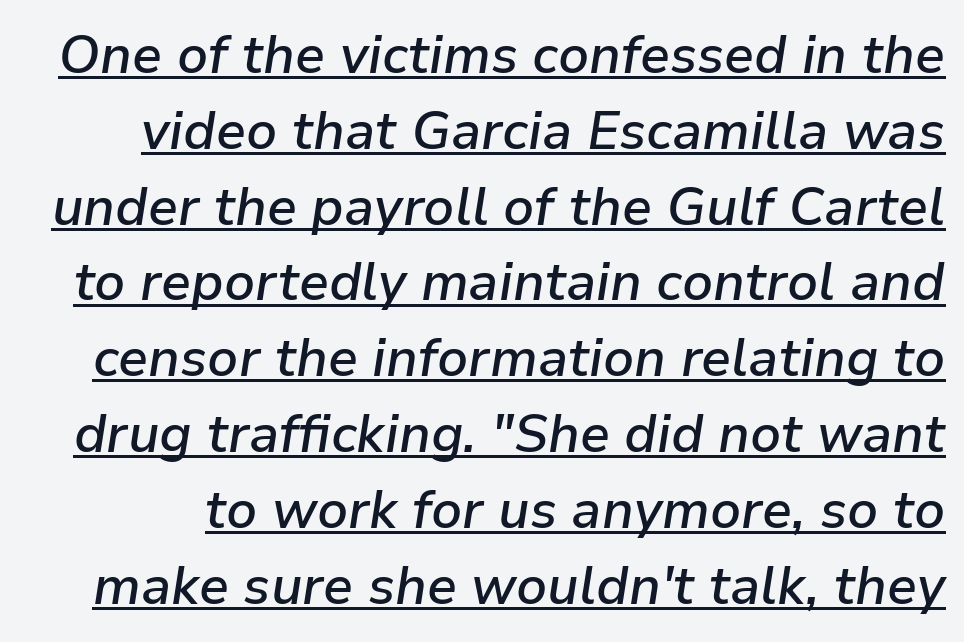
Q: Is the text bold? A: Semi-bold.
Q: Is the text italic (slanted)? A: Yes, it leans right by about 9 degrees.
Q: Is the text underlined? A: Yes.
Q: Is the spacing between letters normal or unusually wide? A: Normal.
Q: Is the spacing between lines tight, normal or loose? A: Normal.
Q: Width (condensed, normal, or wide)? A: Normal.
Q: Stroke contrast? A: Low.
Q: x-height? A: Medium.
Q: Monospaced? A: No.
